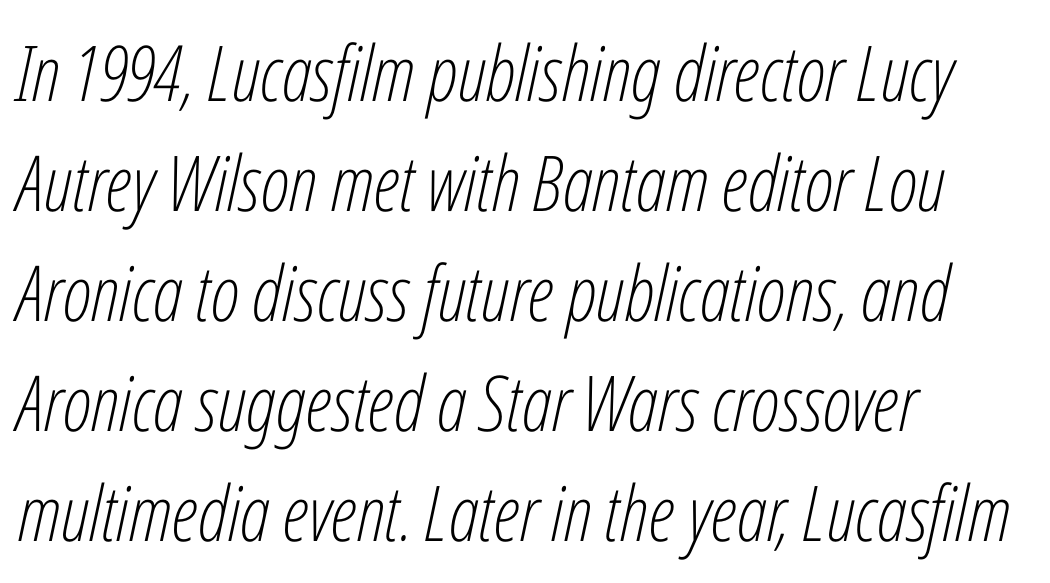
The image shows 77 px light, condensed type, italic (leaning right); set left-aligned, normal line spacing (1.43x), normal letter spacing, not underlined; low stroke contrast and a medium x-height.
